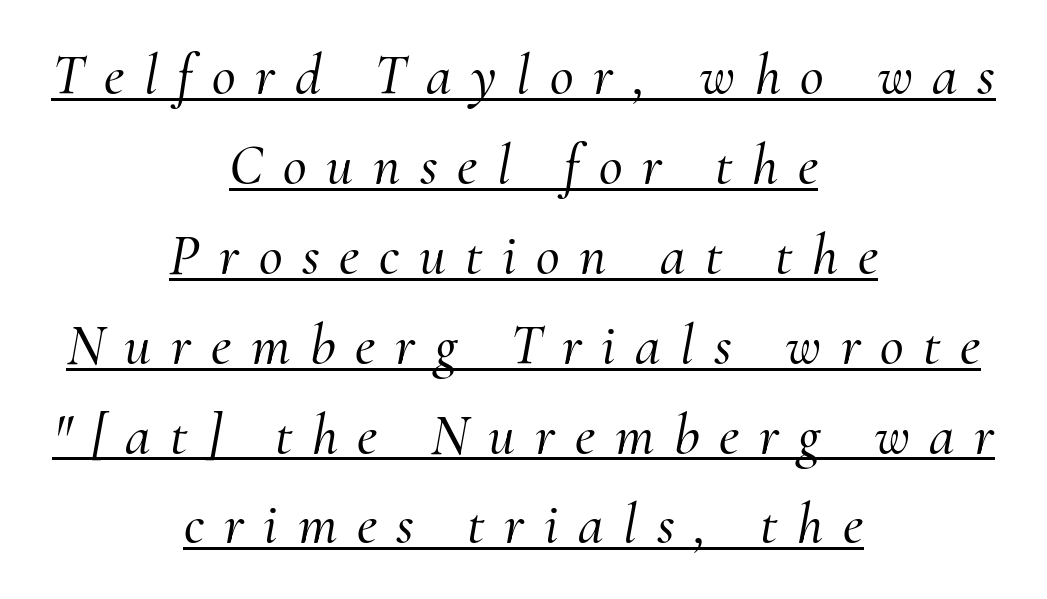
The image shows 58 px serif type, italic (leaning right); set centered, normal line spacing (1.55x), unusually wide letter spacing (+0.34 em), underlined; medium stroke contrast and a small x-height.
